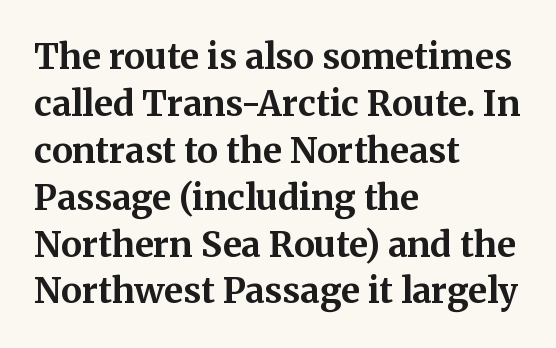
Q: Is the text bold? A: Yes.
Q: Is the text italic (slanted)? A: No, it is upright.
Q: Is the typeface a serif or a sans-serif typeface? A: Serif.
Q: Is the text underlined? A: No.
Q: How is the paragraph aligned? A: Left-aligned.
Q: Is the spacing between letters normal or unusually wide? A: Normal.
Q: Is the spacing between lines tight, normal or loose? A: Normal.
Q: Width (condensed, normal, or wide)? A: Normal.
Q: Stroke contrast? A: Medium.
Q: x-height? A: Medium.
Q: Monospaced? A: No.
